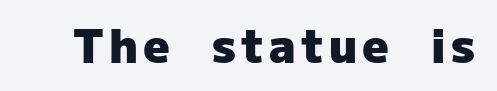
{"serif": "no", "italic": "no", "bold": "yes", "weight": "heavy", "width": "normal", "stroke_contrast": "low", "x_height": "medium", "monospaced": "no", "underline": "no", "glyph_px": 46}
